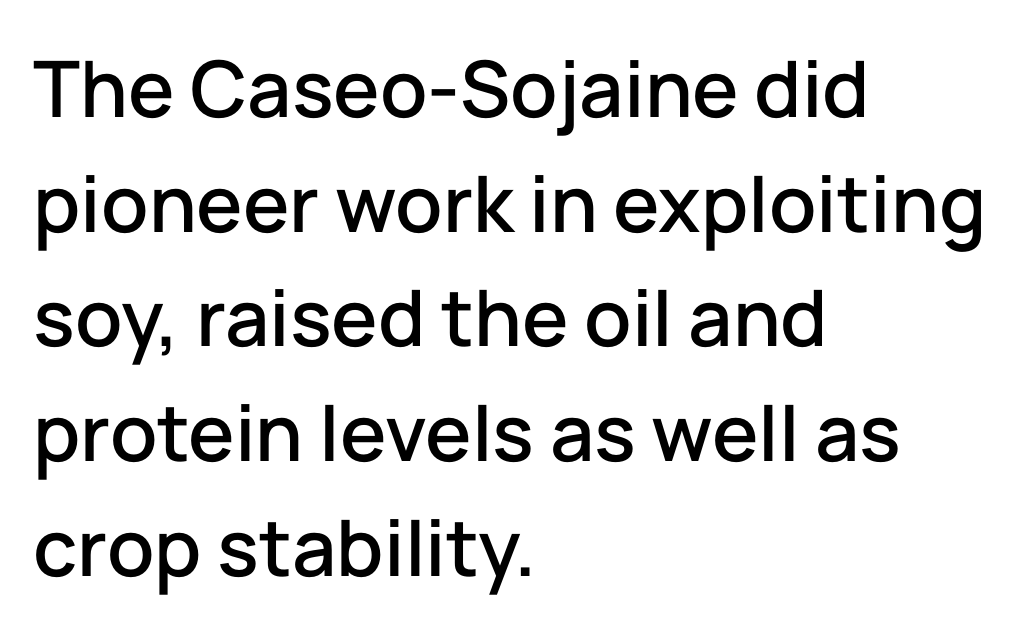
The image shows 78 px sans-serif type, upright; set left-aligned, normal line spacing (1.47x), normal letter spacing, not underlined; low stroke contrast and a medium x-height.
